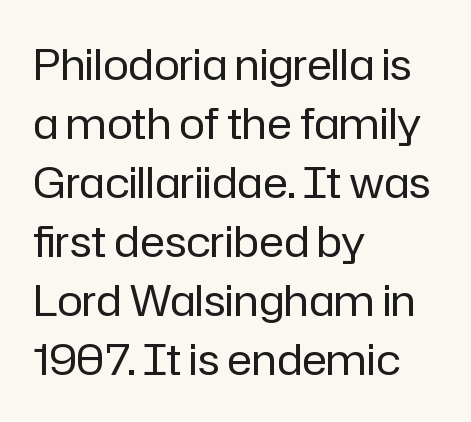
{"serif": "no", "italic": "no", "bold": "no", "weight": "regular", "width": "normal", "stroke_contrast": "low", "x_height": "medium", "monospaced": "no", "underline": "no", "align": "left", "line_spacing": "normal", "line_spacing_ratio": 1.37, "letter_spacing": "normal", "letter_spacing_em": 0.0, "glyph_px": 43}
